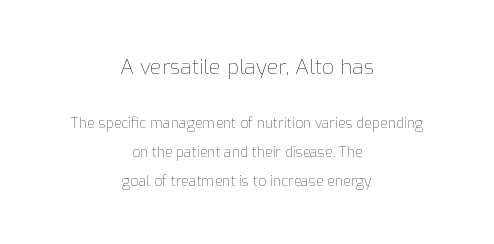
{"italic": "no", "bold": "no", "underline": "no", "align": "center", "line_spacing": "loose", "line_spacing_ratio": 2.09, "letter_spacing": "normal", "letter_spacing_em": 0.0, "larger_block": "first", "size_ratio": 1.5, "glyph_px": 21}
